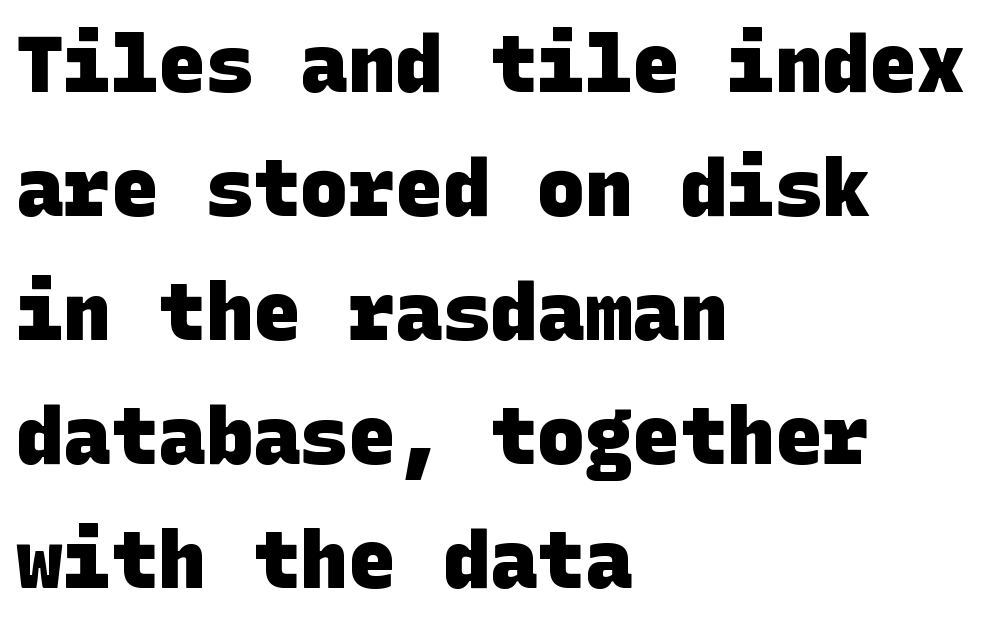
The image shows 79 px heavy sans-serif type; set left-aligned, normal line spacing (1.57x), normal letter spacing, not underlined; low stroke contrast and a large x-height.
